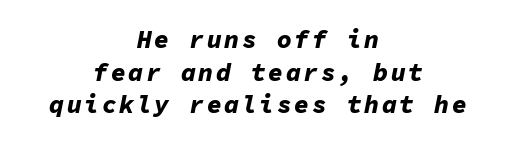
The image shows 25 px bold type, italic (leaning right); set centered, normal line spacing (1.31x), not underlined.
